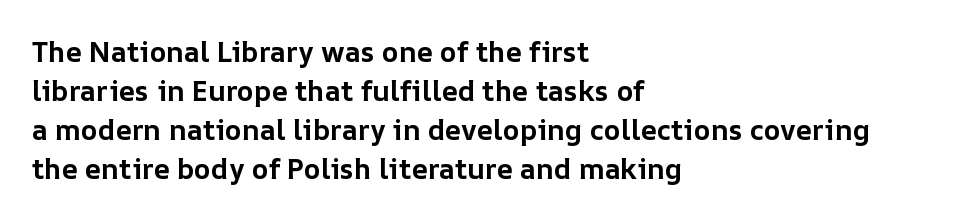
Posture: upright roman. Notice how descenders clear the ascenders below comfortably — that's standard leading. Standard letterfit; no display-style spreading of the glyphs. You could not count columns in this text — the font is proportionally spaced. The paragraph shown leans on its left margin.
